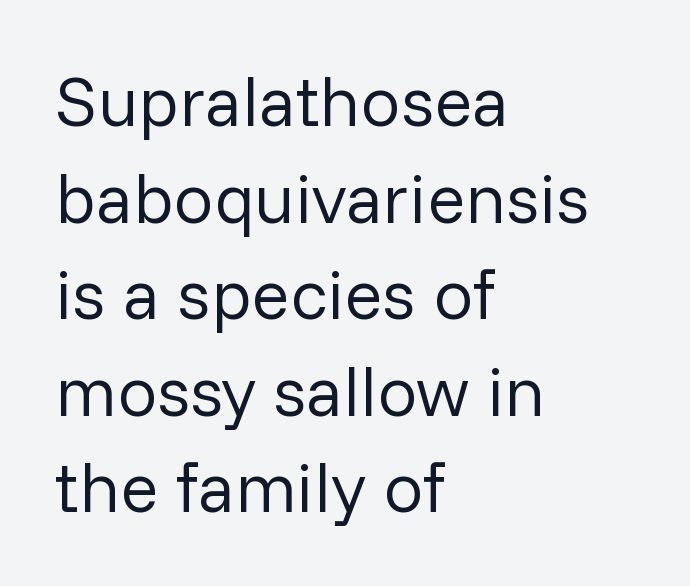
The image shows 71 px regular-weight sans-serif type, upright; set left-aligned, normal line spacing (1.36x), normal letter spacing, not underlined; low stroke contrast and a medium x-height.
